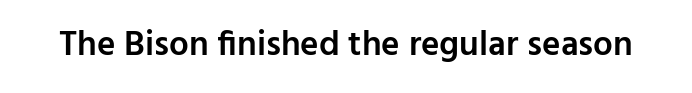
Here the designer chose a conventional face with non-uniform glyph widths. Standard letterfit; no display-style spreading of the glyphs. This is sans-serif lettering, the kind often seen on screens and signage. Moderately thickened strokes mark this as semibold type.
